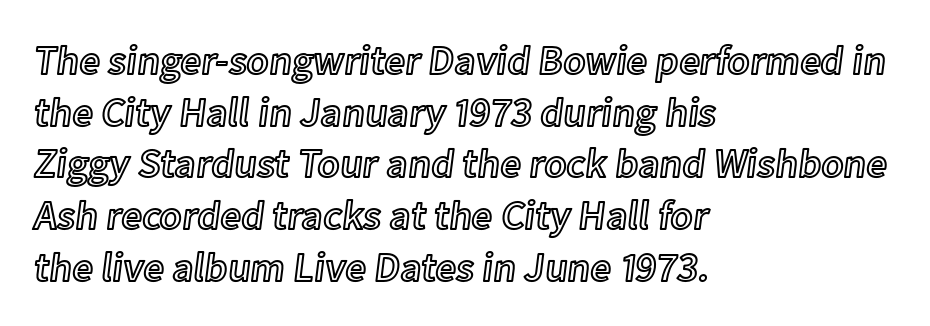
Q: Is the text italic (slanted)? A: Yes.
Q: Is the text underlined? A: No.
Q: How is the paragraph aligned? A: Left-aligned.
Q: Is the spacing between letters normal or unusually wide? A: Normal.
Q: Is the spacing between lines tight, normal or loose? A: Normal.
Q: Width (condensed, normal, or wide)? A: Normal.
Q: x-height? A: Medium.
Q: Monospaced? A: No.
